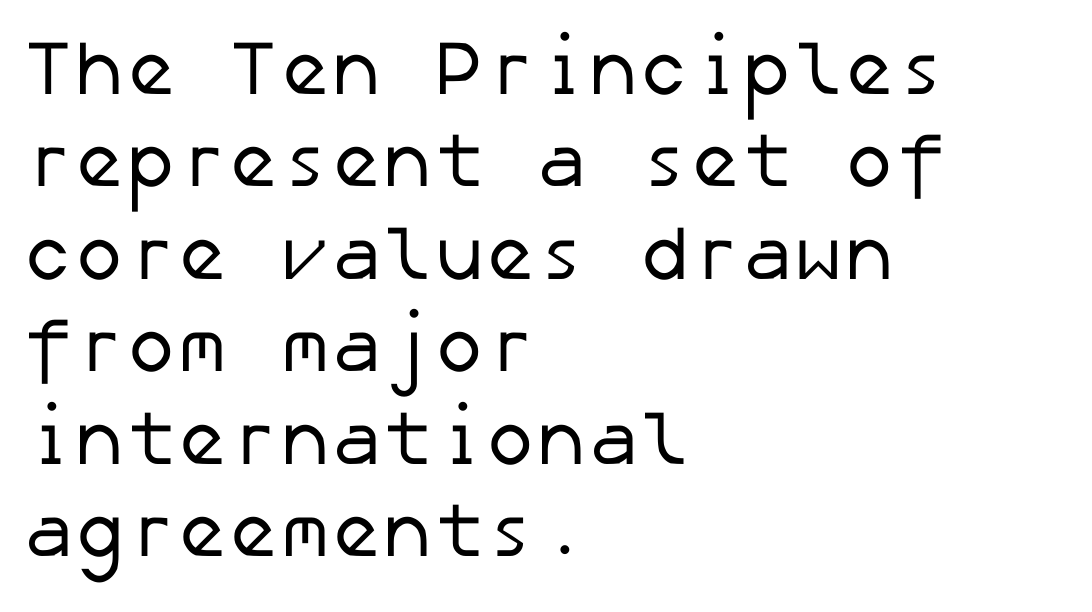
{"serif": "no", "bold": "no", "weight": "regular", "width": "normal", "stroke_contrast": "low", "x_height": "medium", "underline": "no", "align": "left", "line_spacing_ratio": 1.2, "letter_spacing": "normal", "letter_spacing_em": 0.0, "glyph_px": 77}
